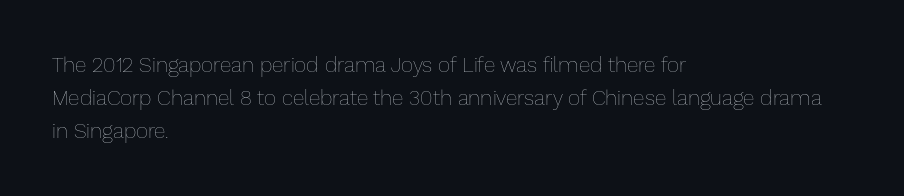
{"italic": "no", "bold": "no", "underline": "no", "align": "left", "line_spacing": "normal", "line_spacing_ratio": 1.56, "letter_spacing": "normal", "letter_spacing_em": 0.0, "glyph_px": 21}
